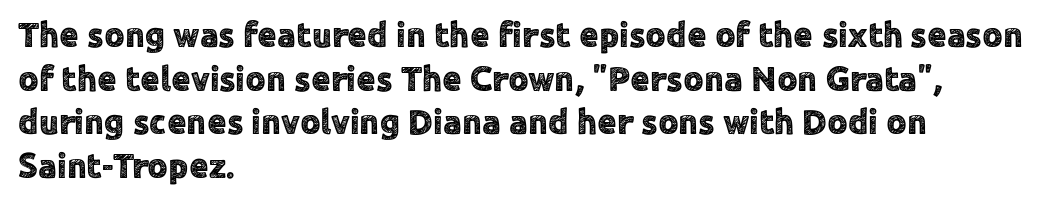
{"serif": "no", "italic": "no", "width": "normal", "x_height": "medium", "monospaced": "no", "underline": "no", "align": "left", "line_spacing": "normal", "line_spacing_ratio": 1.25, "letter_spacing": "normal", "letter_spacing_em": 0.0, "glyph_px": 35}
